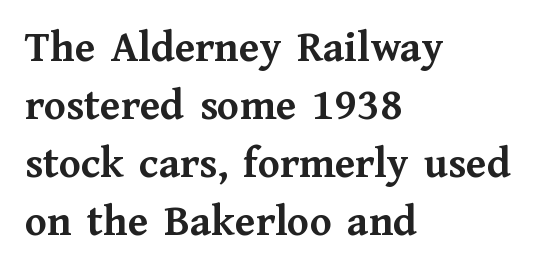
Look at the tracking — it's just the regular setting, nothing added. Only glyphs here, with clear space below each row. This sample has the flowing, uneven cadence of proportional lettering. Does the copy run flush right? No — it runs flush left. Compared with typical paragraphs, the rows here are spaced about the same. Note: serifs present on the glyphs.
